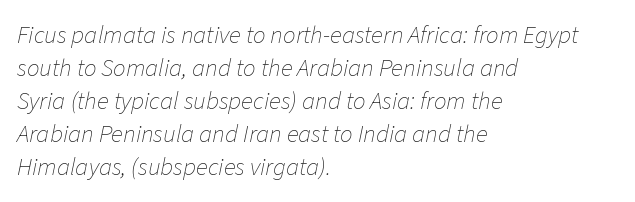
Is the type slanted? Yes — the strokes lean at a clear angle. Honestly, the row spacing looks completely unremarkable. All the whitespace from short lines collects on the right. The string is rendered with underlining switched off.
